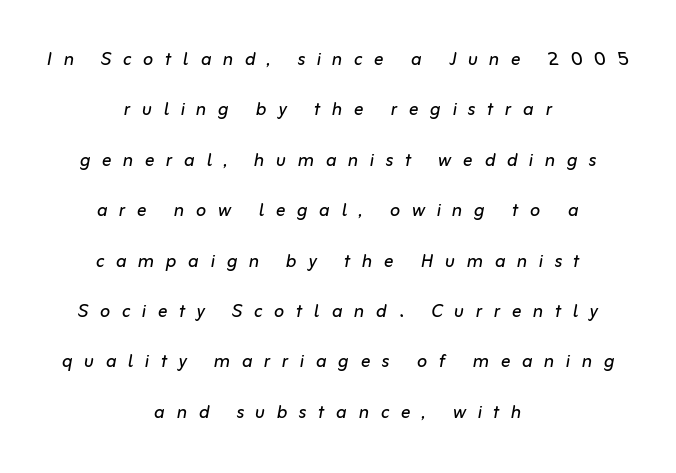
Notice the wide empty band between every row — that's loose leading. The rendering inserts visible extra space after every character. Unmarked baselines from the first word to the last. Vertical stems look standard width or narrower in stroke. Characters are canted at an angle relative to the baseline's perpendicular. Casual observation: everything's sitting right in the middle.
